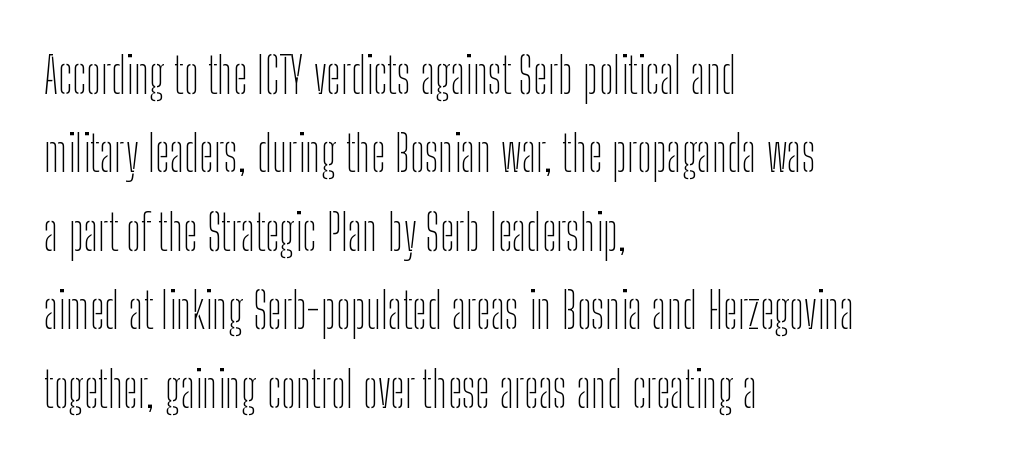
{"serif": "no", "italic": "no", "bold": "no", "weight": "thin", "width": "condensed", "stroke_contrast": "low", "x_height": "medium", "monospaced": "no", "underline": "no", "align": "left", "line_spacing": "normal", "line_spacing_ratio": 1.57, "letter_spacing": "normal", "letter_spacing_em": 0.0, "glyph_px": 50}
